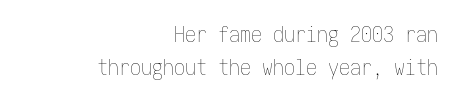
The image shows 22 px text type, upright; set right-aligned, normal line spacing (1.51x), normal letter spacing, not underlined.
